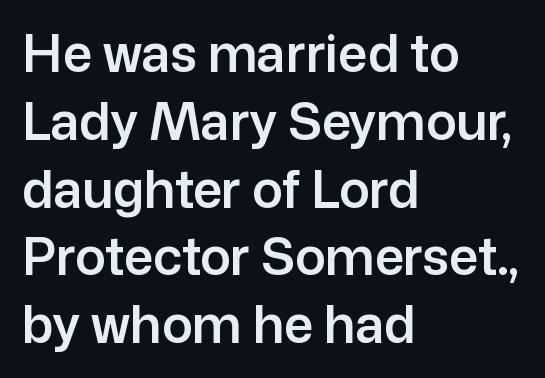
Q: Is the text italic (slanted)? A: No, it is upright.
Q: Is the typeface a serif or a sans-serif typeface? A: Sans-serif.
Q: Is the text underlined? A: No.
Q: How is the paragraph aligned? A: Left-aligned.
Q: Is the spacing between letters normal or unusually wide? A: Normal.
Q: Is the spacing between lines tight, normal or loose? A: Normal.
Q: Width (condensed, normal, or wide)? A: Normal.
Q: Stroke contrast? A: Low.
Q: x-height? A: Medium.
Q: Monospaced? A: No.
